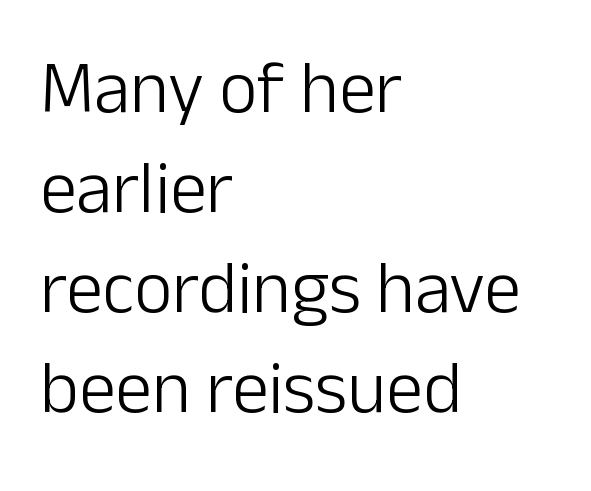
The image shows 74 px light sans-serif type, upright; set left-aligned, normal line spacing (1.35x), normal letter spacing, not underlined; low stroke contrast and a medium x-height.
